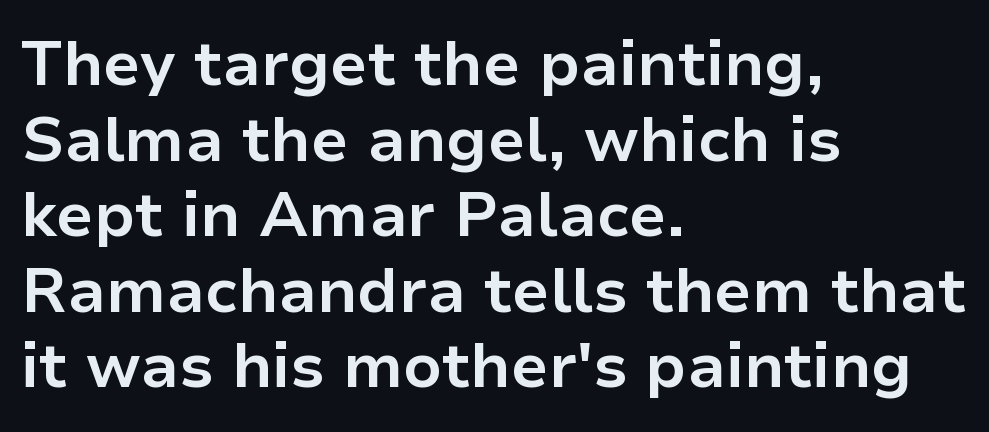
{"serif": "no", "italic": "no", "bold": "yes", "weight": "bold", "width": "normal", "stroke_contrast": "low", "x_height": "medium", "monospaced": "no", "underline": "no", "align": "left", "line_spacing_ratio": 1.2, "letter_spacing": "normal", "letter_spacing_em": 0.0, "glyph_px": 63}
